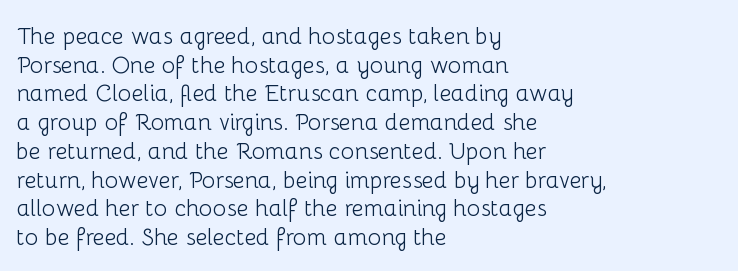
{"italic": "no", "bold": "no", "underline": "no", "align": "left", "line_spacing": "normal", "line_spacing_ratio": 1.25, "letter_spacing": "normal", "letter_spacing_em": 0.0, "glyph_px": 23}
